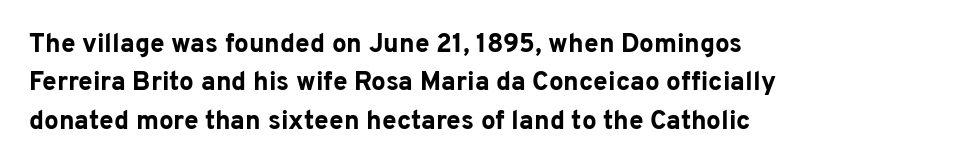
The image shows 26 px bold type, upright; set left-aligned, normal line spacing (1.48x), normal letter spacing, not underlined.
